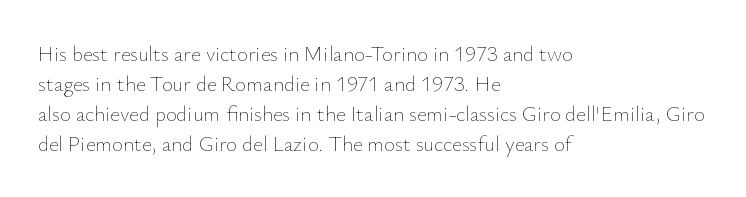
The image shows 21 px text type, upright; set left-aligned, normal line spacing (1.43x), normal letter spacing, not underlined.
